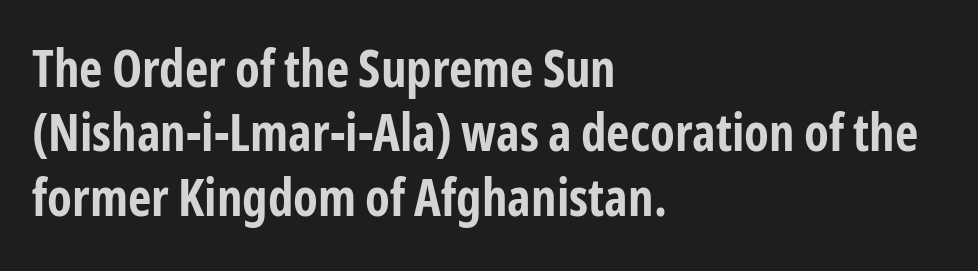
The image shows 51 px bold, condensed sans-serif type, upright; set left-aligned, normal line spacing (1.26x), normal letter spacing, not underlined; low stroke contrast and a medium x-height.
